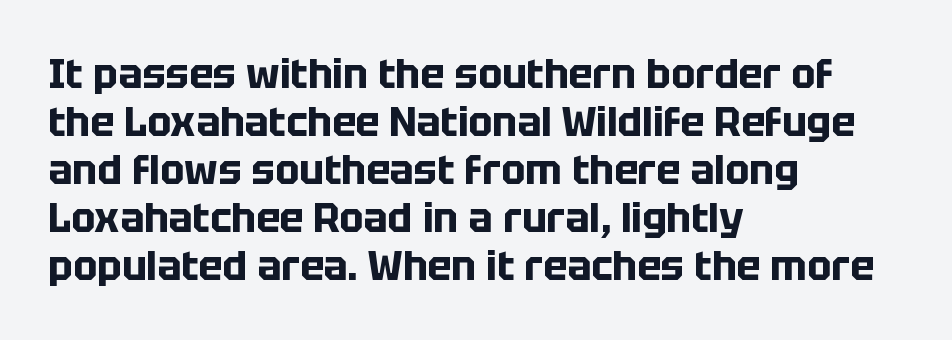
Q: Is the text bold? A: Yes.
Q: Is the text italic (slanted)? A: No, it is upright.
Q: Is the typeface a serif or a sans-serif typeface? A: Sans-serif.
Q: Is the text underlined? A: No.
Q: How is the paragraph aligned? A: Left-aligned.
Q: Is the spacing between letters normal or unusually wide? A: Normal.
Q: Width (condensed, normal, or wide)? A: Normal.
Q: Stroke contrast? A: Low.
Q: x-height? A: Large.
Q: Monospaced? A: No.
